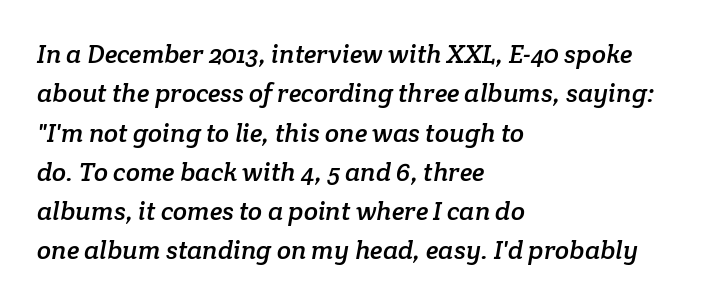
The image shows 26 px text type; set left-aligned, normal line spacing (1.51x), normal letter spacing, not underlined.
